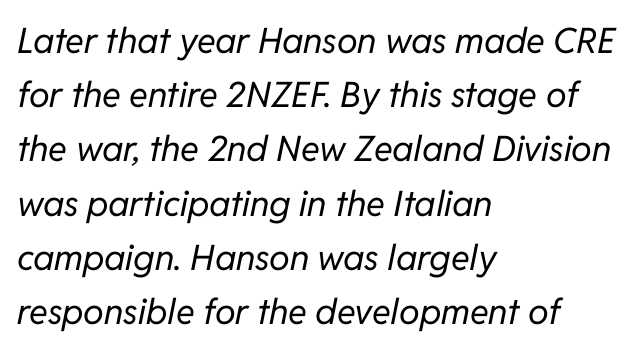
The typography opts for an oblique posture over an upright one. The rendering uses natural spacing where letterforms have individual widths. Compared with a typical body face, this is equally light or lighter still. The rendering keeps characters at their native spacing. One glance says typical: line gaps are just what's usual.
